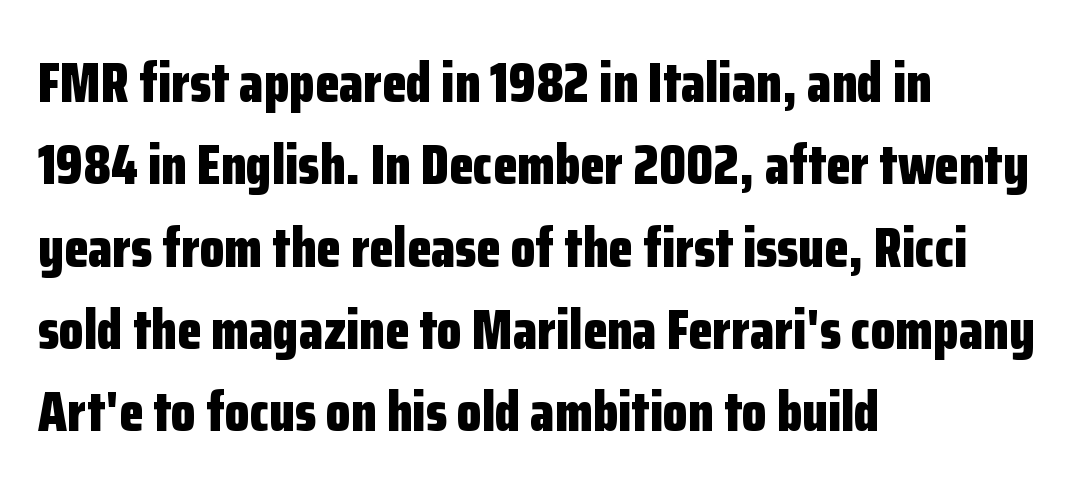
Q: Is the text bold? A: Yes.
Q: Is the text italic (slanted)? A: No, it is upright.
Q: Is the typeface a serif or a sans-serif typeface? A: Sans-serif.
Q: Is the text underlined? A: No.
Q: How is the paragraph aligned? A: Left-aligned.
Q: Is the spacing between letters normal or unusually wide? A: Normal.
Q: Is the spacing between lines tight, normal or loose? A: Normal.
Q: Width (condensed, normal, or wide)? A: Condensed.
Q: Stroke contrast? A: Low.
Q: x-height? A: Medium.
Q: Monospaced? A: No.
